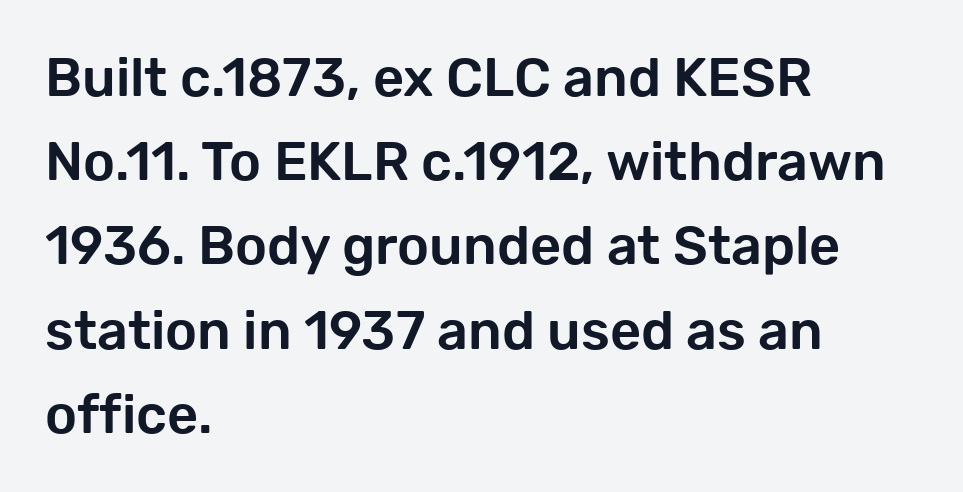
Q: Is the text italic (slanted)? A: No, it is upright.
Q: Is the typeface a serif or a sans-serif typeface? A: Sans-serif.
Q: Is the text underlined? A: No.
Q: How is the paragraph aligned? A: Left-aligned.
Q: Is the spacing between letters normal or unusually wide? A: Normal.
Q: Is the spacing between lines tight, normal or loose? A: Normal.
Q: Width (condensed, normal, or wide)? A: Normal.
Q: Stroke contrast? A: Low.
Q: x-height? A: Medium.
Q: Monospaced? A: No.
